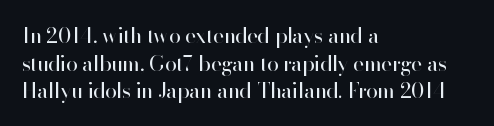
Teacher's note: observe the even left margin — that is flush-left alignment. The line texture is even and compact thanks to regular tracking. The lettering stays uniformly vertical, giving the passage a roman look. The baseline area is clear.
